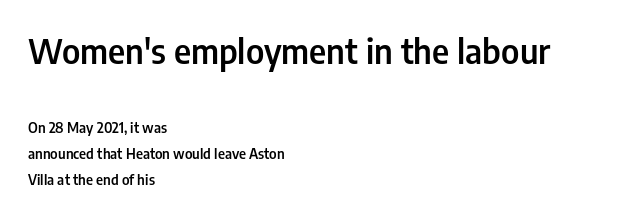
{"serif": "no", "italic": "no", "bold": "semi", "weight": "semibold", "width": "condensed", "stroke_contrast": "low", "x_height": "medium", "monospaced": "no", "underline": "no", "align": "left", "line_spacing_ratio": 1.85, "letter_spacing": "normal", "letter_spacing_em": 0.0, "larger_block": "first", "size_ratio": 2.43, "glyph_px": 34}
